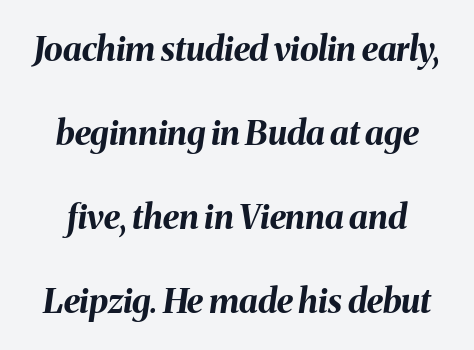
Chunky letters — that's bold for sure. Underline: absent. Characters follow at the spacing the type designer built in. Each letter keeps its own natural width here, so spacing adapts to shape. Notice the wide empty band between every row — that's loose leading.
